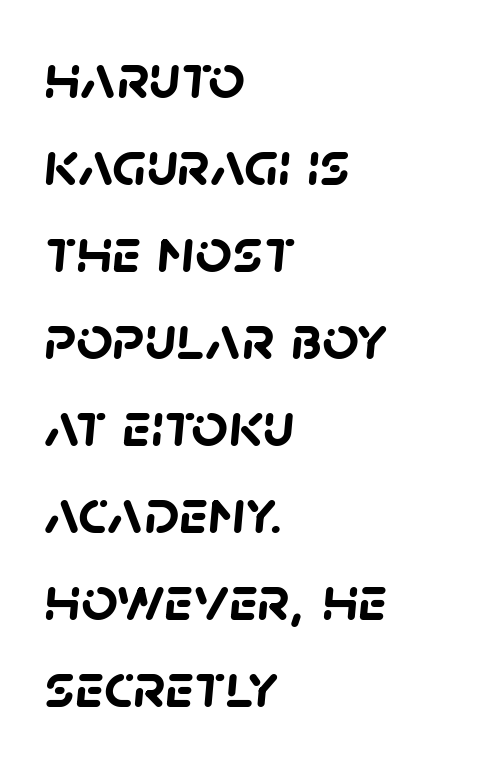
The image shows 64 px semibold sans-serif type; set left-aligned, normal line spacing (1.36x), normal letter spacing, not underlined; low stroke contrast and a large x-height.
